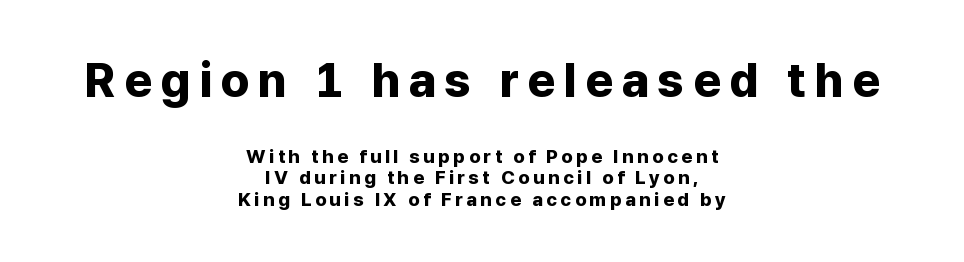
The image shows 48 px bold sans-serif type, upright; set centered, tight line spacing (1.13x), not underlined; the first (top) block is 2.53x larger; low stroke contrast and a medium x-height.
